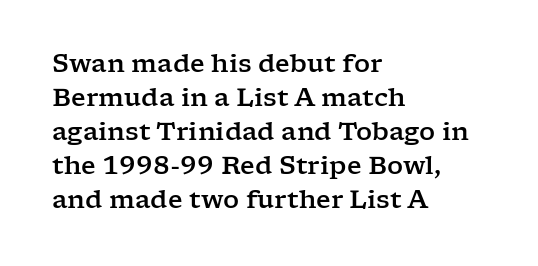
{"italic": "no", "underline": "no", "align": "left", "line_spacing": "normal", "line_spacing_ratio": 1.36, "letter_spacing": "normal", "letter_spacing_em": 0.0, "glyph_px": 25}
